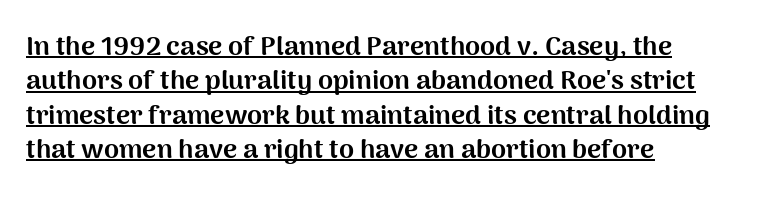
The image shows 27 px bold type, upright; set left-aligned, normal line spacing (1.27x), normal letter spacing, underlined.
